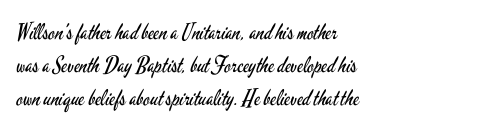
Q: Is the text bold? A: No.
Q: Is the text italic (slanted)? A: Yes.
Q: Is the text underlined? A: No.
Q: How is the paragraph aligned? A: Left-aligned.
Q: Is the spacing between letters normal or unusually wide? A: Normal.
Q: Is the spacing between lines tight, normal or loose? A: Normal.
